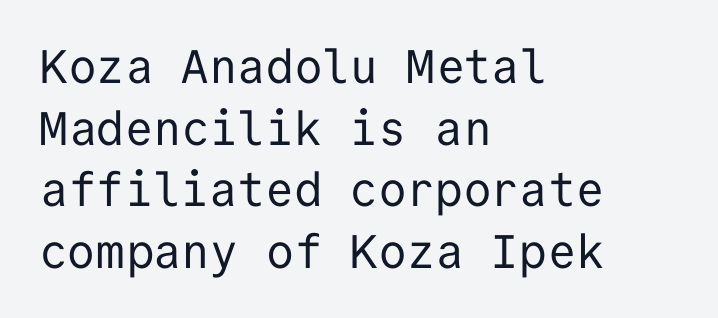
Q: Is the text bold? A: No.
Q: Is the text italic (slanted)? A: No, it is upright.
Q: Is the typeface a serif or a sans-serif typeface? A: Sans-serif.
Q: Is the text underlined? A: No.
Q: How is the paragraph aligned? A: Left-aligned.
Q: Is the spacing between letters normal or unusually wide? A: Normal.
Q: Is the spacing between lines tight, normal or loose? A: Normal.
Q: Width (condensed, normal, or wide)? A: Normal.
Q: Stroke contrast? A: Low.
Q: x-height? A: Medium.
Q: Monospaced? A: Yes.
